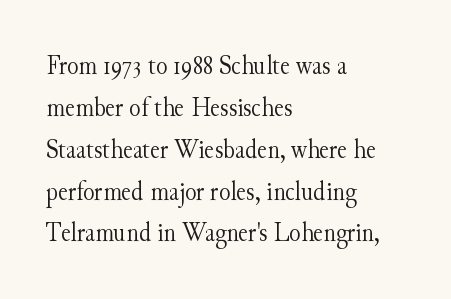
{"italic": "no", "bold": "no", "underline": "no", "align": "left", "line_spacing": "normal", "line_spacing_ratio": 1.55, "letter_spacing": "normal", "letter_spacing_em": 0.0, "glyph_px": 27}
